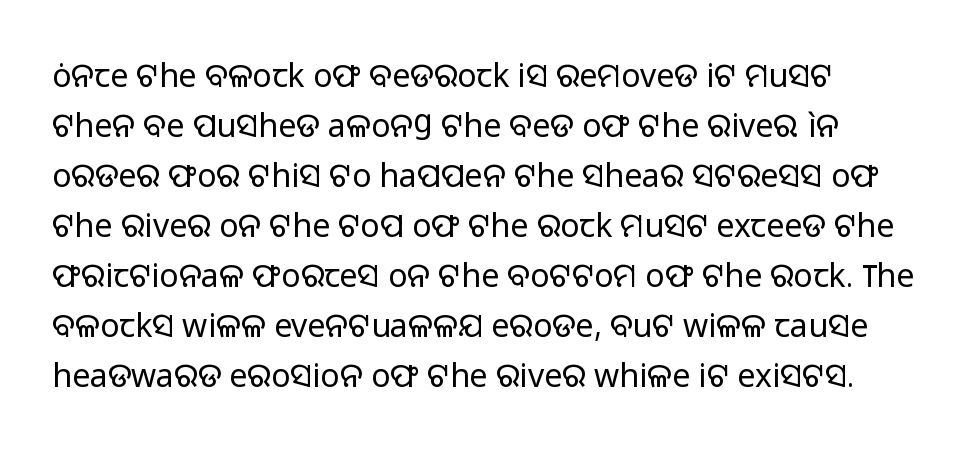
These lines keep a tight, regular rhythm from letter to letter. Notice how the stems are strictly vertical — no italics here. Font category for this specimen: sans-serif. The passage shown is typed in a proportional face where columns would drift.
